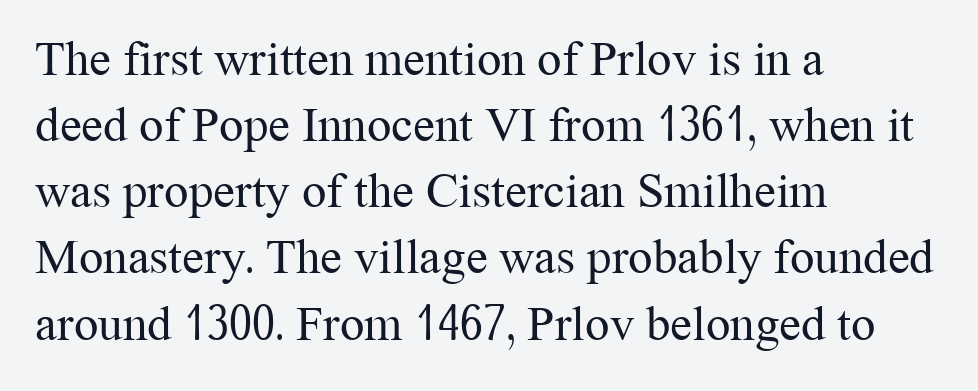
Q: Is the text bold? A: No.
Q: Is the text italic (slanted)? A: No, it is upright.
Q: Is the typeface a serif or a sans-serif typeface? A: Serif.
Q: Is the text underlined? A: No.
Q: How is the paragraph aligned? A: Left-aligned.
Q: Is the spacing between letters normal or unusually wide? A: Normal.
Q: Is the spacing between lines tight, normal or loose? A: Normal.
Q: Width (condensed, normal, or wide)? A: Normal.
Q: Stroke contrast? A: Medium.
Q: x-height? A: Medium.
Q: Monospaced? A: No.
